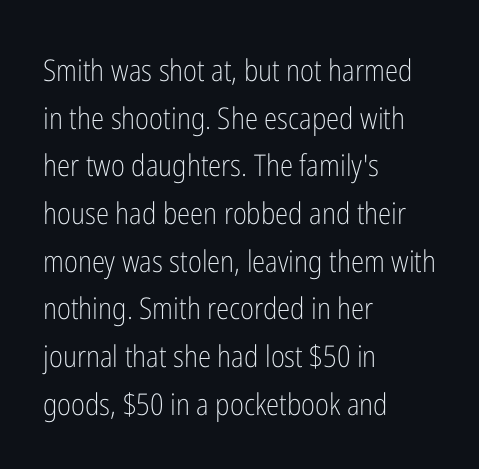
Q: Is the text bold? A: No.
Q: Is the text italic (slanted)? A: No, it is upright.
Q: Is the typeface a serif or a sans-serif typeface? A: Sans-serif.
Q: Is the text underlined? A: No.
Q: How is the paragraph aligned? A: Left-aligned.
Q: Is the spacing between letters normal or unusually wide? A: Normal.
Q: Is the spacing between lines tight, normal or loose? A: Normal.
Q: Width (condensed, normal, or wide)? A: Condensed.
Q: Stroke contrast? A: Low.
Q: x-height? A: Medium.
Q: Monospaced? A: No.
